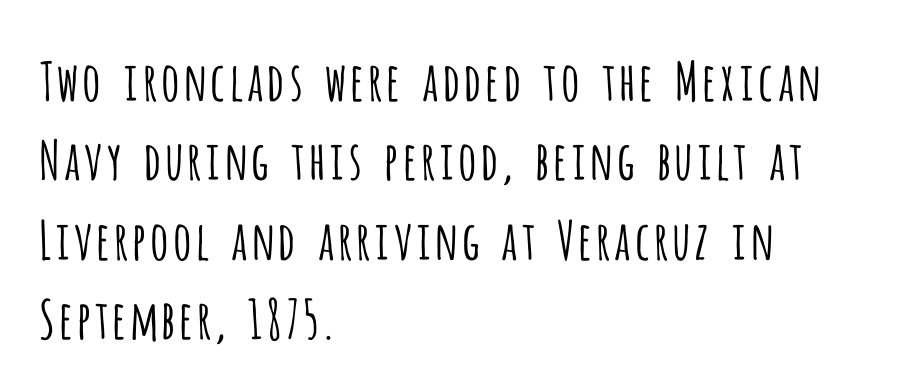
{"serif": "no", "italic": "no", "bold": "no", "weight": "light", "width": "condensed", "stroke_contrast": "low", "x_height": "large", "monospaced": "no", "underline": "no", "align": "left", "line_spacing": "normal", "line_spacing_ratio": 1.5, "letter_spacing": "normal", "letter_spacing_em": 0.0, "glyph_px": 53}
